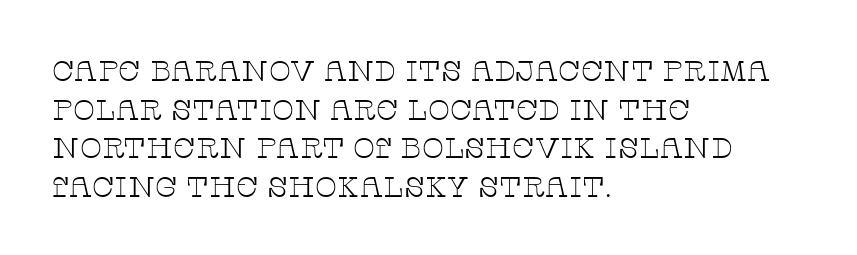
Looks like regular typesetting: each glyph gets only the width it needs. This sample uses an upright cut, with every glyph sitting square on the baseline. Has an underline been added? It has not. Small tapered or slab feet sit at the stroke ends, so this counts as serif.
